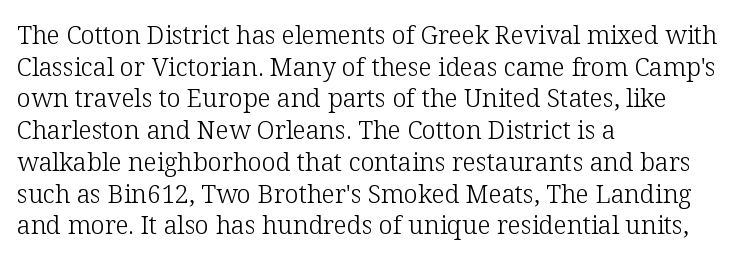
{"italic": "no", "bold": "no", "underline": "no", "align": "left", "line_spacing": "normal", "line_spacing_ratio": 1.27, "letter_spacing": "normal", "letter_spacing_em": 0.0, "glyph_px": 25}
